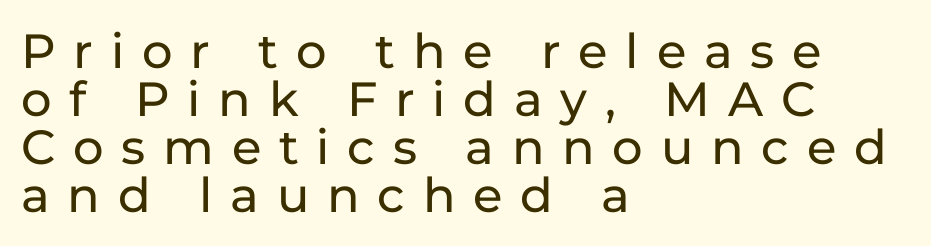
{"serif": "no", "italic": "no", "width": "normal", "stroke_contrast": "low", "x_height": "medium", "monospaced": "no", "underline": "no", "align": "left", "line_spacing": "tight", "line_spacing_ratio": 1.0, "letter_spacing": "wide", "letter_spacing_em": 0.37, "glyph_px": 48}
